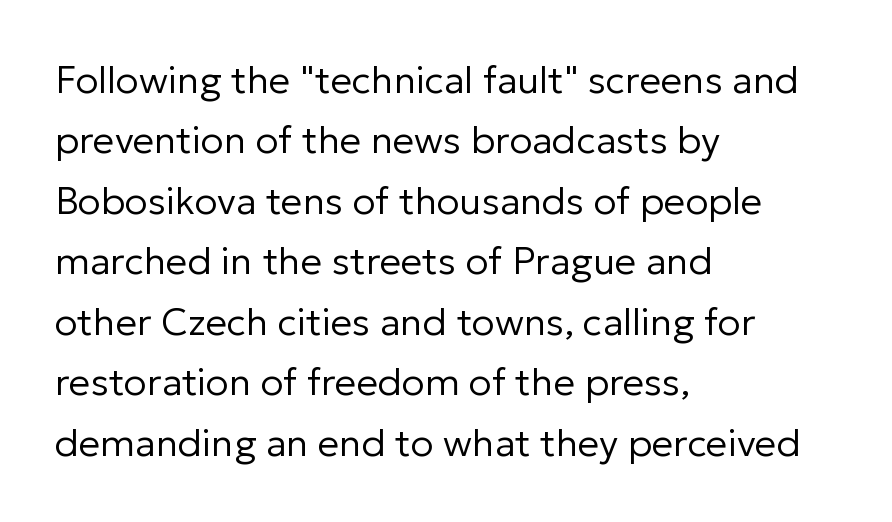
A typesetter would call this proportional, since set widths differ per character. Serif or sans? Sans — the stroke terminals are bare. Visually the block forms a straight wall on the left and a jagged coastline on the right. Honestly, there is no underline to notice here at all. The specimen reads as upright at a glance.
